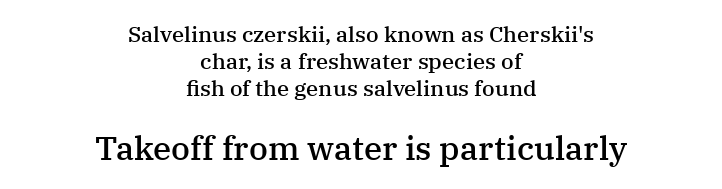
Words appear dense and cohesive because spacing is normal. You could not count columns in this text — the font is proportionally spaced. Are there feet on the stems? There are — it's a serif. Reading down the block, each line starts at a different indent, mirrored at its end. Nope, not italic — everything's standing straight. The emphasis by scale lands on block number two, below.
